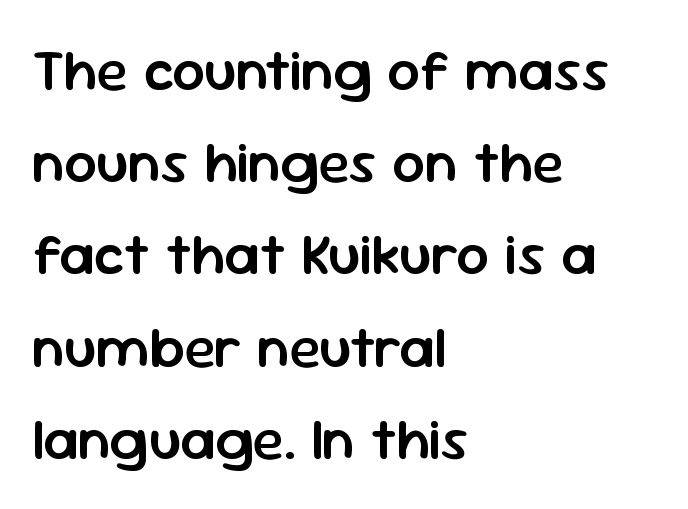
Which margin do the lines hug? The left one — the right edge is uneven. This sample has the flowing, uneven cadence of proportional lettering. Has an underline been added? It has not. This is the regular roman posture of the typeface. This rendering employs a face without finishing strokes, i.e., a sans-serif.
